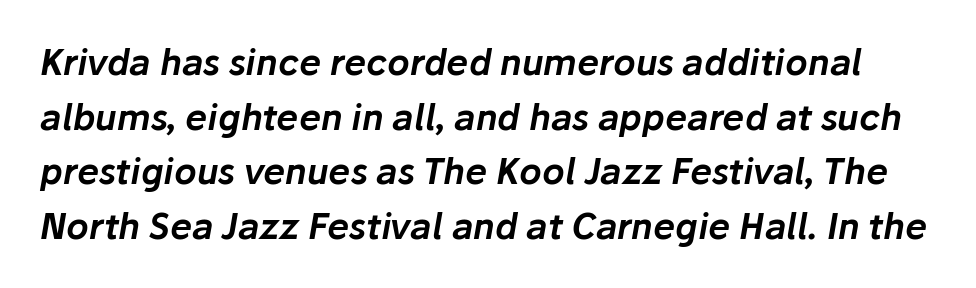
Compared with typical body copy, the letter spacing here is the same. This sample keeps an unexceptional amount of space between lines. Slanted lettering throughout. Any mark beneath the type? The region is blank. Here the designer chose a conventional face with non-uniform glyph widths.
